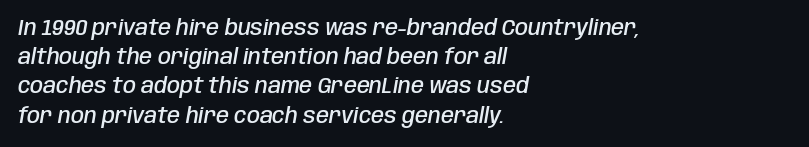
The image shows 21 px text type, italic (leaning right); set left-aligned, normal line spacing (1.39x), normal letter spacing, not underlined.
